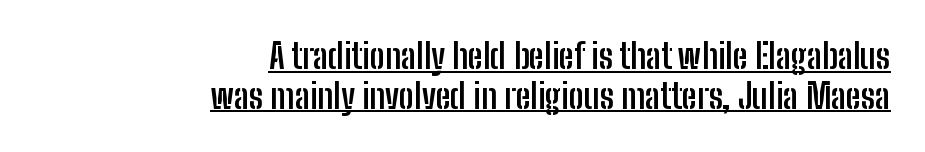
The image shows 34 px semibold, condensed sans-serif type, upright; set right-aligned, line spacing 1.17x, normal letter spacing, underlined; low stroke contrast and a medium x-height.
